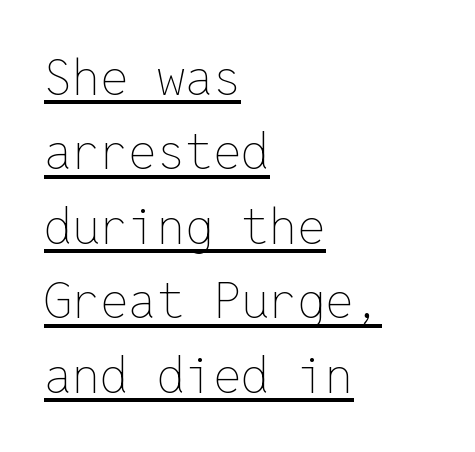
Q: Is the text bold? A: No.
Q: Is the text italic (slanted)? A: No, it is upright.
Q: Is the text underlined? A: Yes.
Q: How is the paragraph aligned? A: Left-aligned.
Q: Is the spacing between letters normal or unusually wide? A: Normal.
Q: Is the spacing between lines tight, normal or loose? A: Normal.
Q: Width (condensed, normal, or wide)? A: Normal.
Q: Stroke contrast? A: Low.
Q: x-height? A: Medium.
Q: Monospaced? A: Yes.
